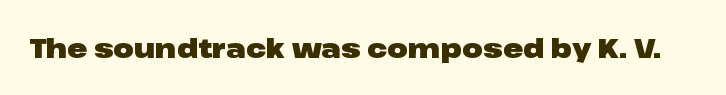
{"italic": "no", "bold": "yes", "underline": "no", "letter_spacing": "normal", "letter_spacing_em": 0.0, "glyph_px": 27}
